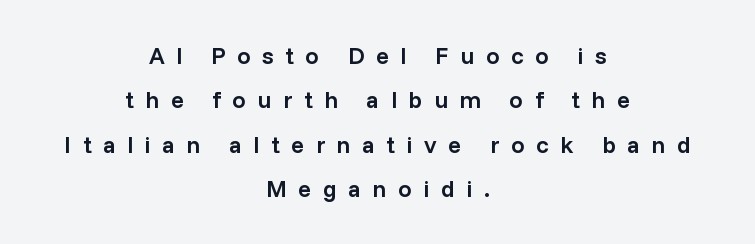
The image shows 24 px text type, upright; set centered, line spacing 1.85x, unusually wide letter spacing (+0.48 em), not underlined.
